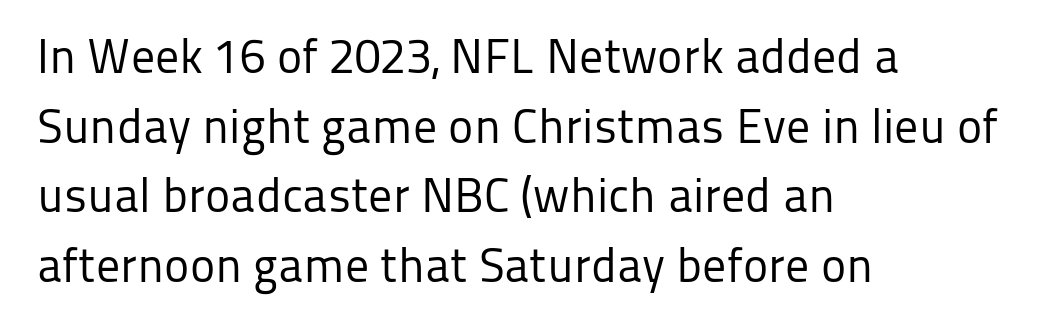
The image shows 48 px regular-weight sans-serif type, upright; set left-aligned, normal line spacing (1.45x), normal letter spacing, not underlined; low stroke contrast and a medium x-height.
